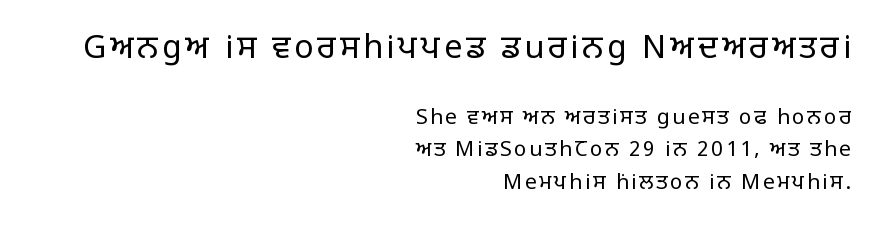
These lines are composed in type without serifs. Compared with a typical body face, this is equally light or lighter still. Honestly, the row spacing looks completely unremarkable. Varying glyph widths throughout — classic text-font behaviour. The letters stand straight up with perfectly vertical stems. The composition opens big and finishes small.
